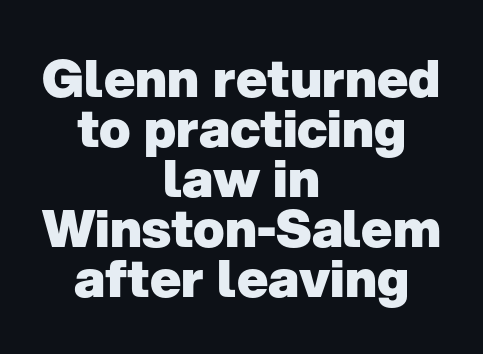
{"serif": "no", "italic": "no", "bold": "yes", "weight": "heavy", "width": "normal", "stroke_contrast": "low", "x_height": "medium", "monospaced": "no", "underline": "no", "align": "center", "line_spacing": "tight", "line_spacing_ratio": 0.96, "letter_spacing": "normal", "letter_spacing_em": 0.0, "glyph_px": 52}
